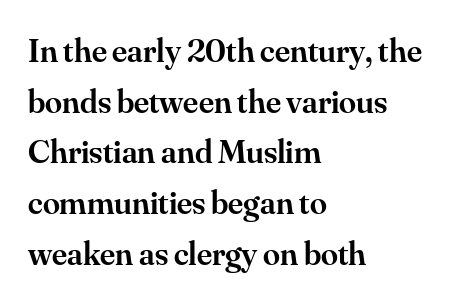
Every character sits straight up, as roman type does. Quick note: interline space is typical. Note the varied advance widths — an 'i' is clearly narrower than an 'm'. I'd call this a serif setting — the letters wear small feet.
